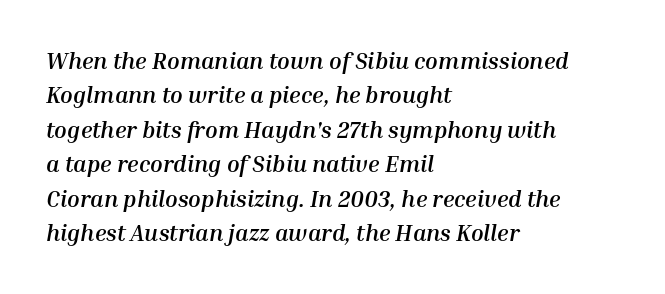
The image shows 23 px bold type, italic (leaning right); set left-aligned, normal line spacing (1.5x), normal letter spacing, not underlined.
